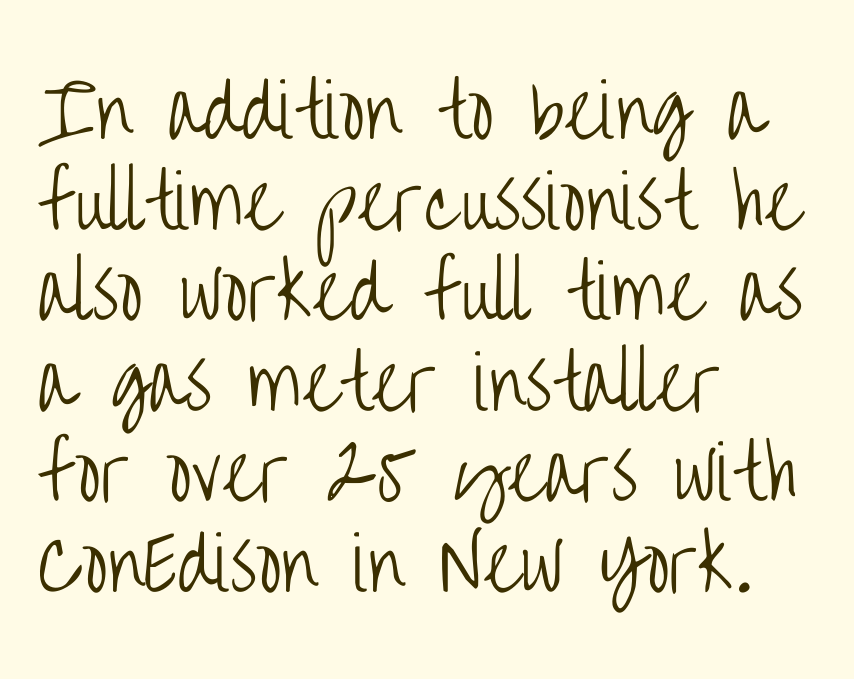
Q: Is the text bold? A: No.
Q: Is the text italic (slanted)? A: No, it is upright.
Q: Is the typeface a serif or a sans-serif typeface? A: Sans-serif.
Q: Is the text underlined? A: No.
Q: How is the paragraph aligned? A: Left-aligned.
Q: Is the spacing between letters normal or unusually wide? A: Normal.
Q: Width (condensed, normal, or wide)? A: Condensed.
Q: Stroke contrast? A: Low.
Q: x-height? A: Large.
Q: Monospaced? A: No.
